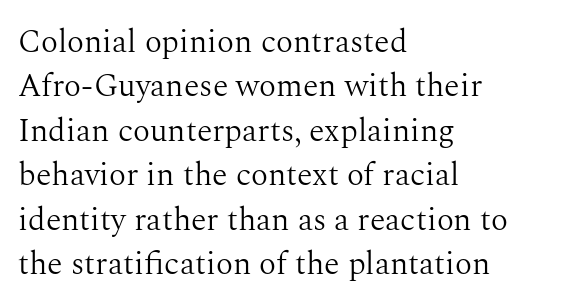
{"serif": "yes", "italic": "no", "bold": "no", "weight": "light", "width": "normal", "stroke_contrast": "medium", "x_height": "medium", "monospaced": "no", "underline": "no", "align": "left", "line_spacing": "normal", "line_spacing_ratio": 1.39, "letter_spacing": "normal", "letter_spacing_em": 0.0, "glyph_px": 32}
